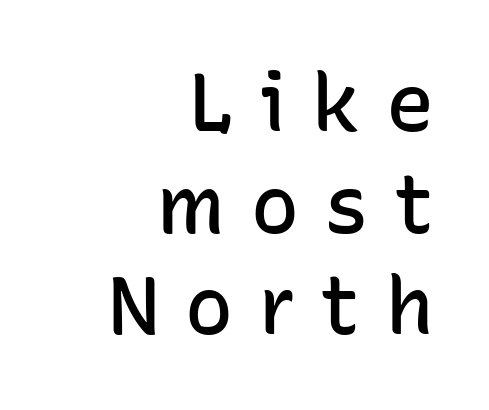
{"serif": "no", "italic": "no", "bold": "semi", "weight": "semibold", "width": "normal", "stroke_contrast": "low", "x_height": "medium", "monospaced": "no", "underline": "no", "align": "right", "line_spacing": "normal", "line_spacing_ratio": 1.27, "letter_spacing": "wide", "letter_spacing_em": 0.32, "glyph_px": 80}
